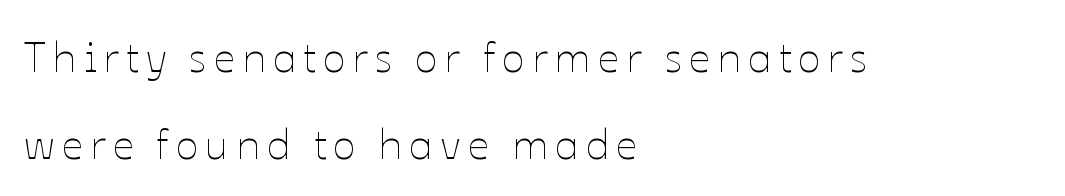
When letters stand straight like this, we call the style roman or upright. Unbolded letterforms with no extra heft. One-word summary of the alignment: left. A typesetter would call this proportional, since set widths differ per character.
